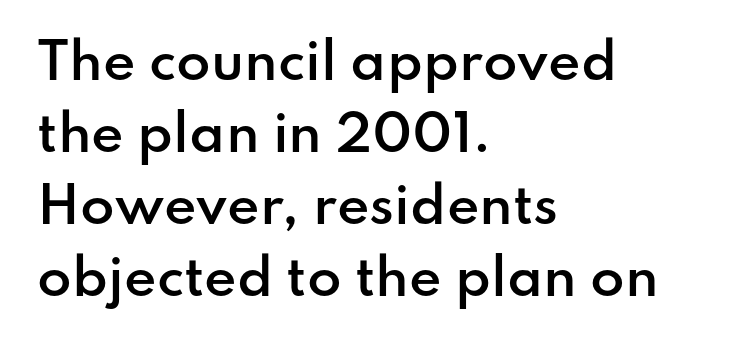
Only glyphs here, with clear space below each row. The specimen reads as upright at a glance. Do the characters align in a grid? No, the font is proportional. Students, this is semibold: more ink than regular, less than bold. Where is the straight margin? On the left. The line texture is even and compact thanks to regular tracking.
